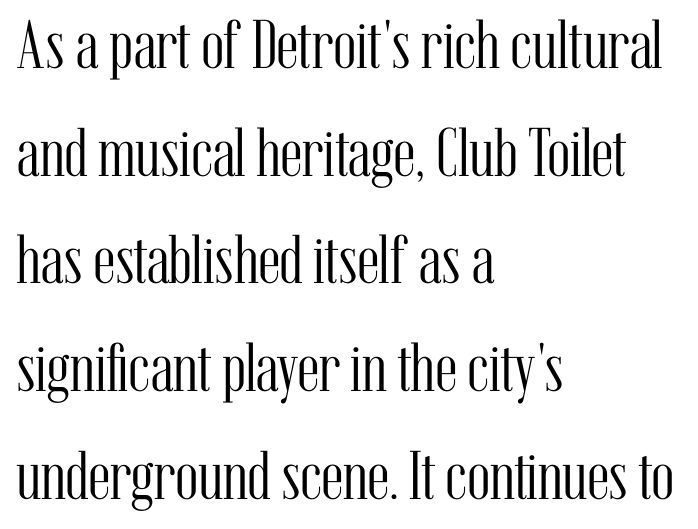
The image shows 69 px light, condensed serif type, upright; set left-aligned, normal line spacing (1.56x), normal letter spacing, not underlined; medium stroke contrast and a medium x-height.
